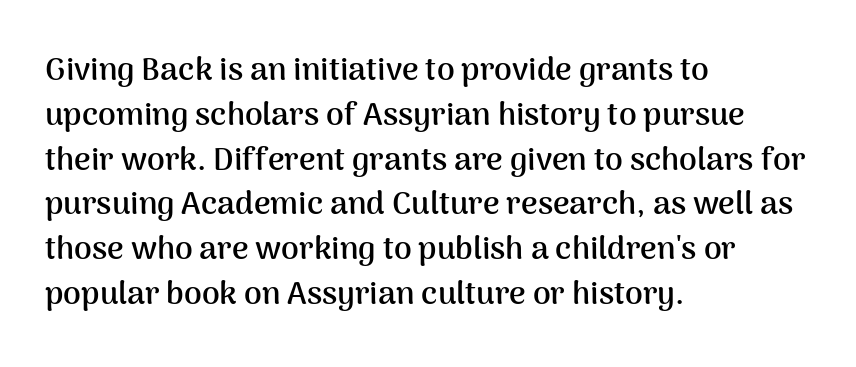
Q: Is the text bold? A: Yes.
Q: Is the text italic (slanted)? A: No, it is upright.
Q: Is the typeface a serif or a sans-serif typeface? A: Sans-serif.
Q: Is the text underlined? A: No.
Q: How is the paragraph aligned? A: Left-aligned.
Q: Is the spacing between letters normal or unusually wide? A: Normal.
Q: Is the spacing between lines tight, normal or loose? A: Normal.
Q: Width (condensed, normal, or wide)? A: Normal.
Q: Stroke contrast? A: Medium.
Q: x-height? A: Medium.
Q: Monospaced? A: No.
